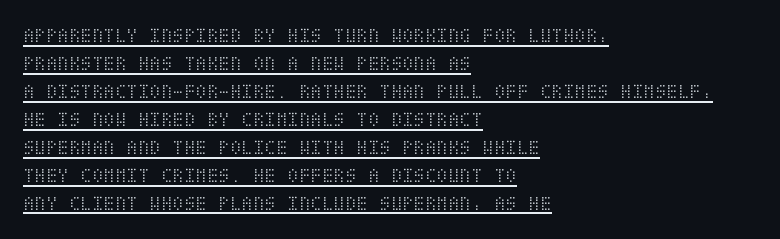
The image shows 21 px text type, upright; set left-aligned, normal line spacing (1.33x), normal letter spacing, underlined.
